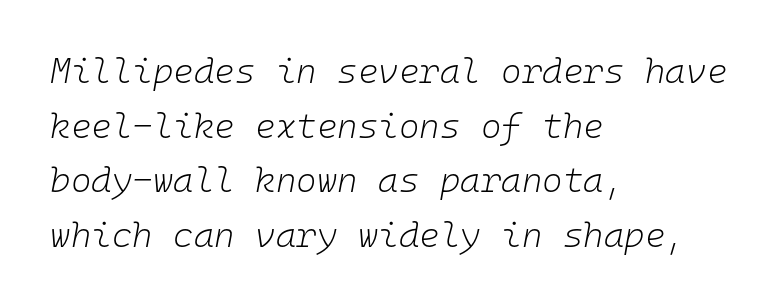
The image shows 35 px light type, italic (leaning right), monospaced; set left-aligned, normal line spacing (1.56x), normal letter spacing, not underlined; low stroke contrast and a medium x-height.
